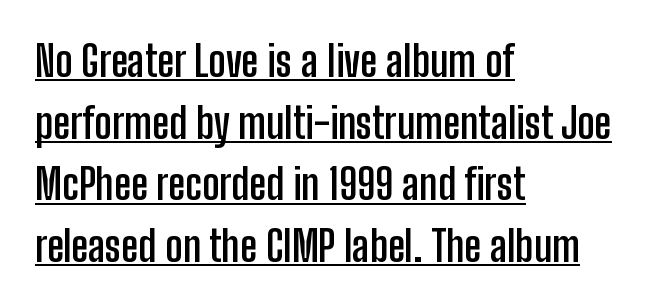
Q: Is the text bold? A: Yes.
Q: Is the text italic (slanted)? A: No, it is upright.
Q: Is the typeface a serif or a sans-serif typeface? A: Sans-serif.
Q: Is the text underlined? A: Yes.
Q: How is the paragraph aligned? A: Left-aligned.
Q: Is the spacing between letters normal or unusually wide? A: Normal.
Q: Is the spacing between lines tight, normal or loose? A: Normal.
Q: Width (condensed, normal, or wide)? A: Condensed.
Q: Stroke contrast? A: Low.
Q: x-height? A: Medium.
Q: Monospaced? A: No.
